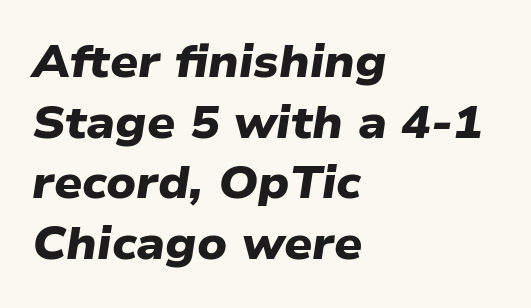
Characters follow at the spacing the type designer built in. The area under the type is left untouched. All the whitespace from short lines collects on the right. The typesetting leans heavy: a genuine bold.
